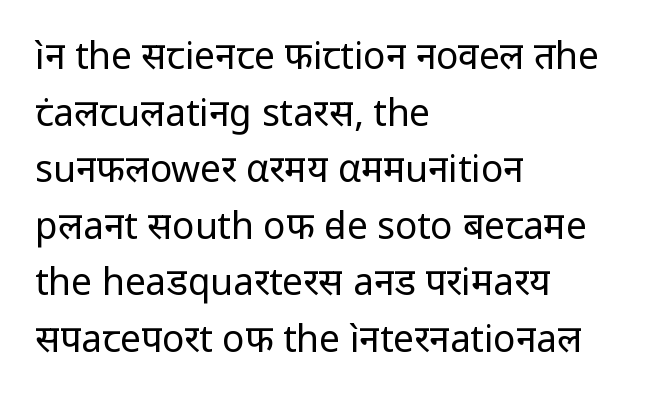
The image shows 37 px regular-weight sans-serif type, upright; set left-aligned, normal line spacing (1.53x), normal letter spacing, not underlined; low stroke contrast and a medium x-height.
